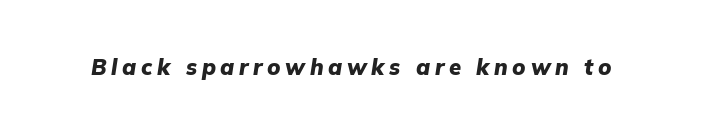
Caption: bold face, heavy strokes. Quick note: italic. Spacing between characters has been opened up far beyond the box default. Nobody drew a line under any word here.
